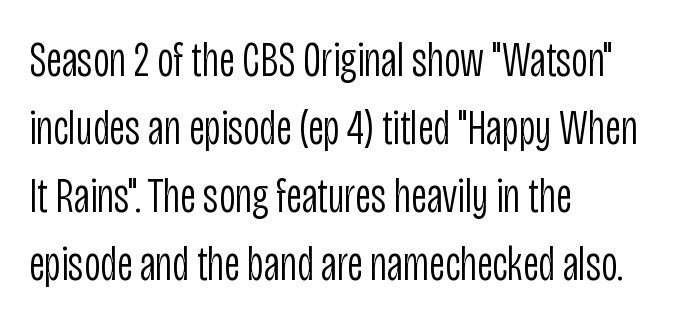
The image shows 50 px light, condensed sans-serif type, upright; set left-aligned, normal line spacing (1.36x), normal letter spacing, not underlined; low stroke contrast and a large x-height.
